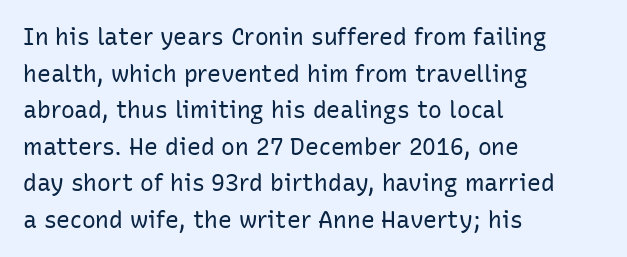
Q: Is the text bold? A: No.
Q: Is the text italic (slanted)? A: No, it is upright.
Q: Is the text underlined? A: No.
Q: How is the paragraph aligned? A: Left-aligned.
Q: Is the spacing between letters normal or unusually wide? A: Normal.
Q: Is the spacing between lines tight, normal or loose? A: Normal.
